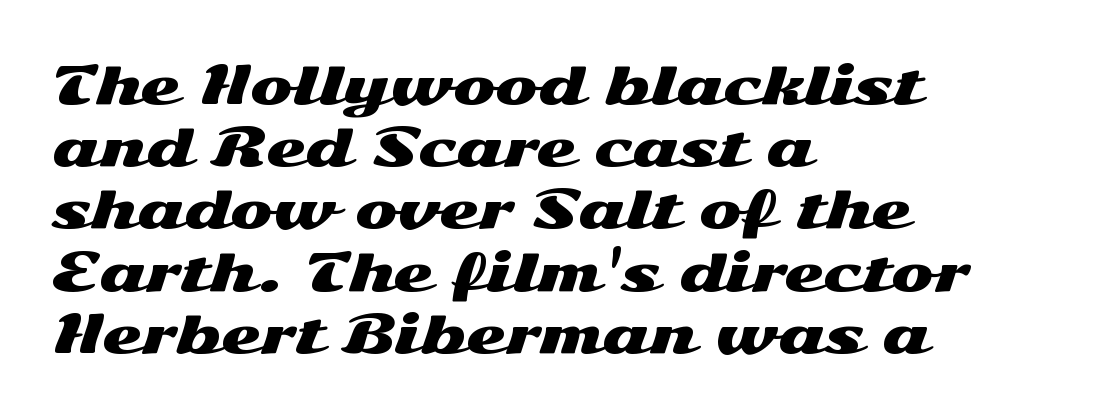
No extra tracking has been applied to these lines. Letters rest on an invisible, unmarked baseline. Is the block centered? No — it sits flush against the left margin.
